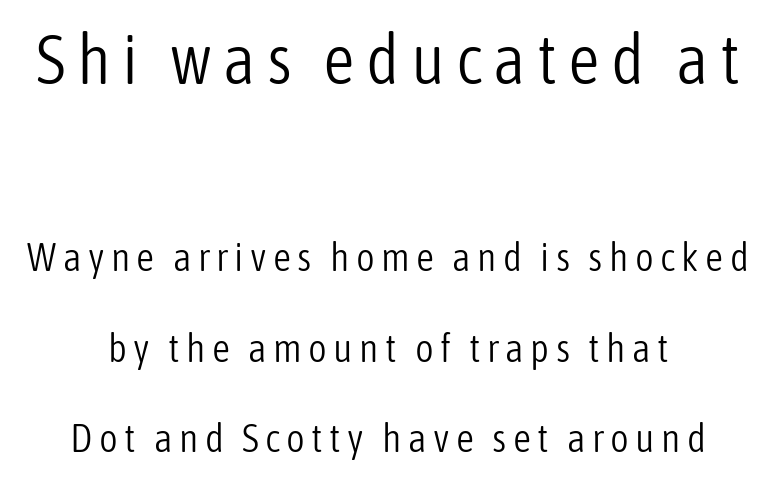
The image shows 70 px light, condensed sans-serif type, upright; set centered, loose line spacing (2.27x), not underlined; the first (top) block is 1.75x larger; low stroke contrast and a medium x-height.
